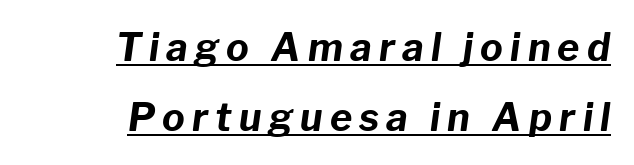
{"italic": "yes", "lean": "right", "slant_degrees": 8, "bold": "yes", "weight": "bold", "width": "normal", "stroke_contrast": "low", "x_height": "medium", "monospaced": "no", "underline": "yes", "align": "right", "line_spacing_ratio": 1.84, "glyph_px": 38}
